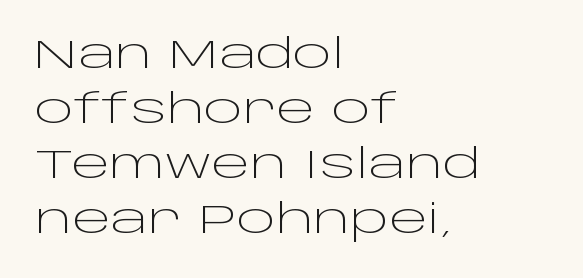
Q: Is the text bold? A: No.
Q: Is the text italic (slanted)? A: No, it is upright.
Q: Is the typeface a serif or a sans-serif typeface? A: Sans-serif.
Q: Is the text underlined? A: No.
Q: How is the paragraph aligned? A: Left-aligned.
Q: Is the spacing between letters normal or unusually wide? A: Normal.
Q: Is the spacing between lines tight, normal or loose? A: Normal.
Q: Width (condensed, normal, or wide)? A: Wide.
Q: Stroke contrast? A: Low.
Q: x-height? A: Large.
Q: Monospaced? A: No.
